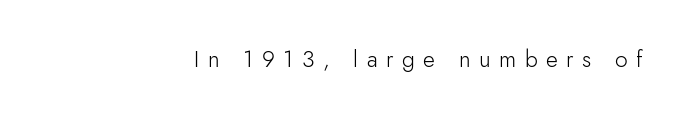
{"italic": "no", "bold": "no", "underline": "no", "align": "right", "letter_spacing": "wide", "letter_spacing_em": 0.37, "glyph_px": 23}
